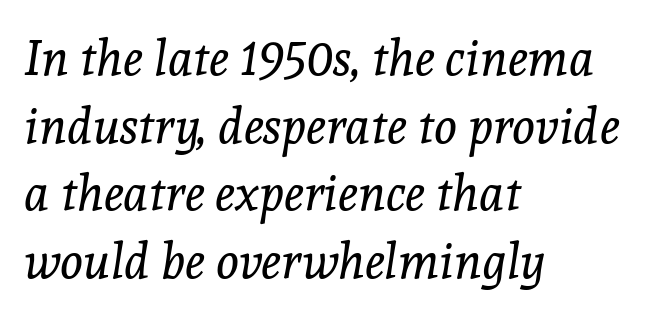
The image shows 49 px regular-weight serif type, italic (leaning right); set left-aligned, normal line spacing (1.38x), normal letter spacing, not underlined; a medium x-height.
